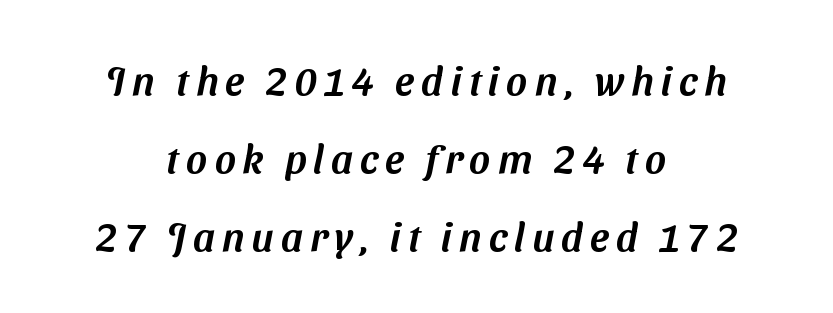
Descenders are the only things crossing below the line. The rendering uses a large line-height, opening up the rows. Character widths vary here, with narrow letters taking less room than wide ones. Line starts and ends both wander, symmetrically.
